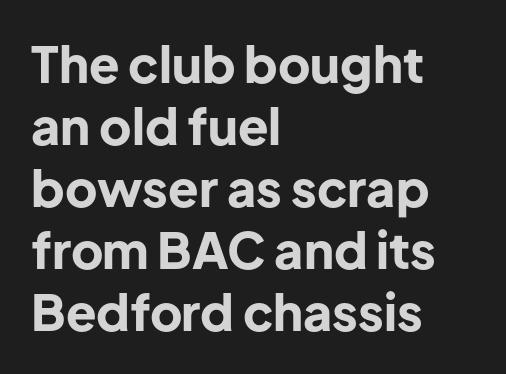
The image shows 50 px bold sans-serif type, upright; set left-aligned, line spacing 1.24x, normal letter spacing, not underlined; low stroke contrast and a medium x-height.
